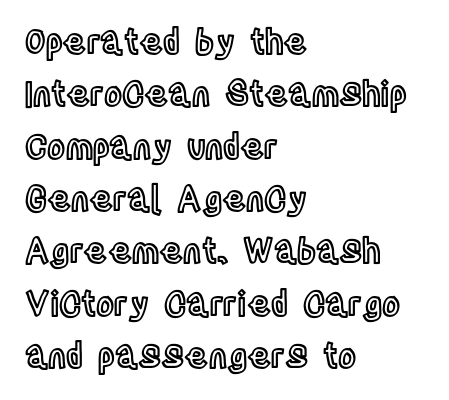
The image shows 34 px condensed type, upright; set left-aligned, normal line spacing (1.54x), normal letter spacing, not underlined; a large x-height.
